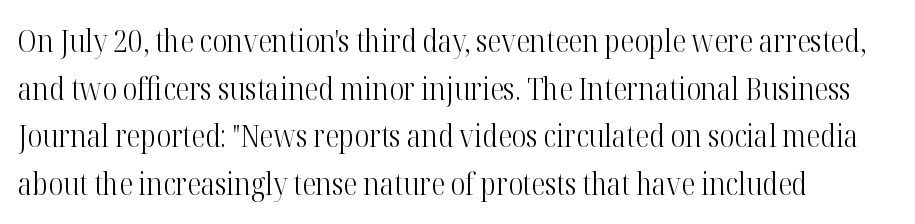
{"serif": "yes", "italic": "no", "bold": "no", "weight": "light", "width": "condensed", "stroke_contrast": "high", "x_height": "medium", "monospaced": "no", "underline": "no", "align": "left", "line_spacing": "normal", "line_spacing_ratio": 1.54, "letter_spacing": "normal", "letter_spacing_em": 0.0, "glyph_px": 31}
